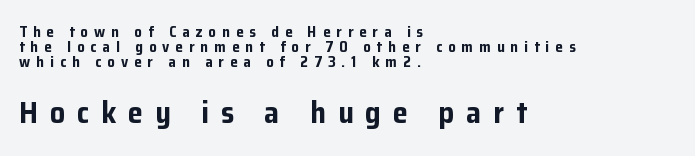
The image shows 30 px bold sans-serif type, upright; set left-aligned, tight line spacing (1.0x), unusually wide letter spacing (+0.4 em), not underlined; the second (bottom) block is 2.0x larger; low stroke contrast and a medium x-height.
